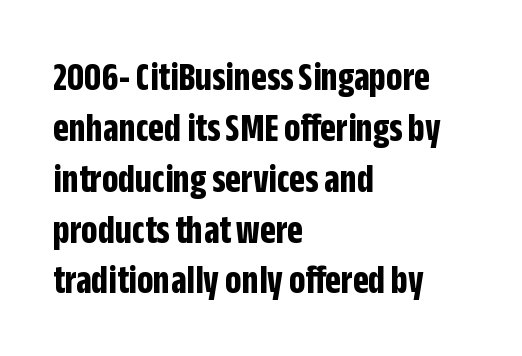
The image shows 41 px bold, condensed sans-serif type, upright; set left-aligned, line spacing 1.24x, normal letter spacing, not underlined; low stroke contrast and a large x-height.
